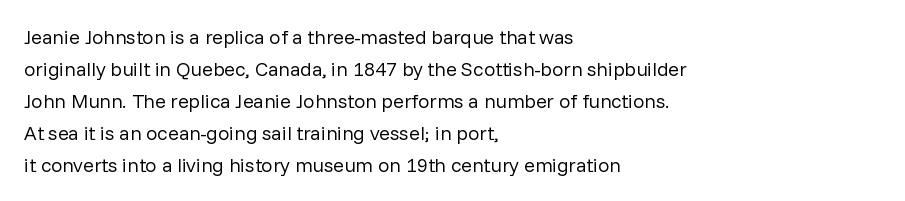
Q: Is the text bold? A: No.
Q: Is the text italic (slanted)? A: No, it is upright.
Q: Is the text underlined? A: No.
Q: How is the paragraph aligned? A: Left-aligned.
Q: Is the spacing between letters normal or unusually wide? A: Normal.
Q: Is the spacing between lines tight, normal or loose? A: Normal.
